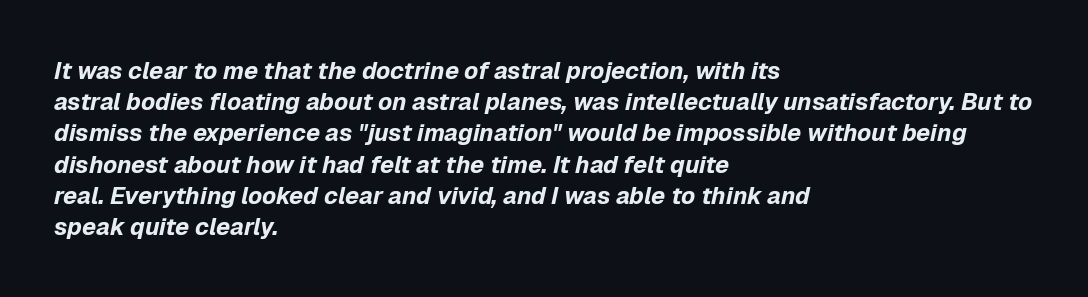
The image shows 24 px bold type, italic (leaning right); set left-aligned, normal line spacing (1.3x), normal letter spacing, not underlined.
